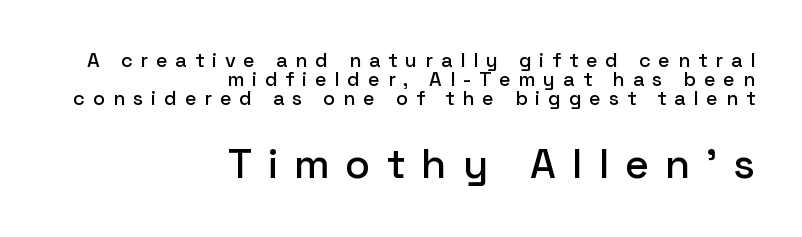
Line endings align vertically; line beginnings do not. The letters are spread apart with noticeably loose tracking. The font's upright variant was chosen for this text. Think of a printed novel: that variable character pitch is what you see here. Quick note: underline off. The following chunk of copy outweighs the initial chunk in type size.
